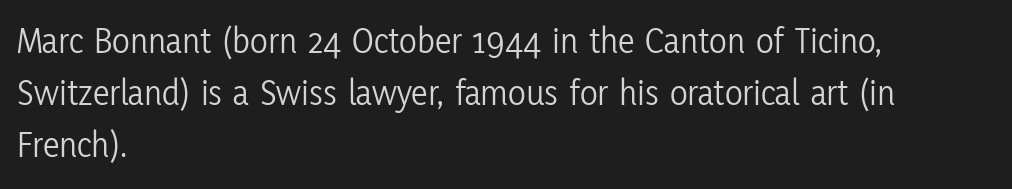
{"serif": "no", "italic": "no", "bold": "no", "weight": "light", "width": "condensed", "stroke_contrast": "low", "x_height": "medium", "monospaced": "no", "underline": "no", "align": "left", "line_spacing": "normal", "line_spacing_ratio": 1.41, "letter_spacing": "normal", "letter_spacing_em": 0.0, "glyph_px": 37}
